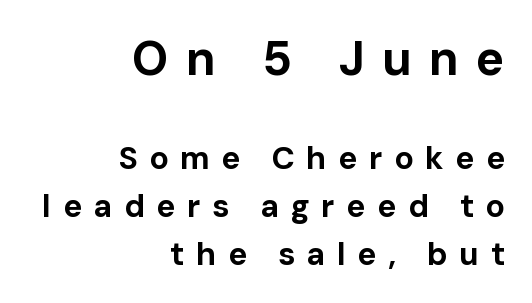
Q: Is the text bold? A: Yes.
Q: Is the text italic (slanted)? A: No, it is upright.
Q: Is the typeface a serif or a sans-serif typeface? A: Sans-serif.
Q: Is the text underlined? A: No.
Q: How is the paragraph aligned? A: Right-aligned.
Q: Is the spacing between letters normal or unusually wide? A: Unusually wide.
Q: Is the spacing between lines tight, normal or loose? A: Normal.
Q: Which block of text is set in a larger size, the first (top) or the second (bottom)? A: The first (top) one.
Q: Width (condensed, normal, or wide)? A: Normal.
Q: Stroke contrast? A: Low.
Q: x-height? A: Medium.
Q: Monospaced? A: No.
